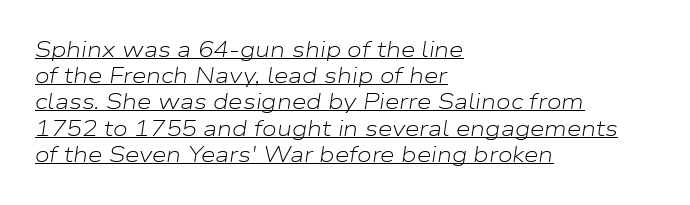
The image shows 21 px text type, italic (leaning right); set left-aligned, normal line spacing (1.25x), normal letter spacing, underlined.
